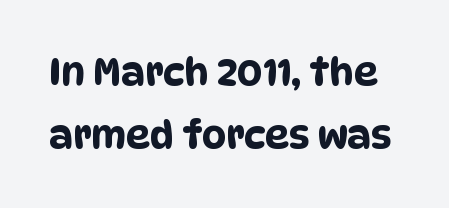
Q: Is the typeface a serif or a sans-serif typeface? A: Sans-serif.
Q: Is the text underlined? A: No.
Q: Is the spacing between letters normal or unusually wide? A: Normal.
Q: Is the spacing between lines tight, normal or loose? A: Normal.
Q: Width (condensed, normal, or wide)? A: Condensed.
Q: Stroke contrast? A: Low.
Q: x-height? A: Large.
Q: Monospaced? A: No.
